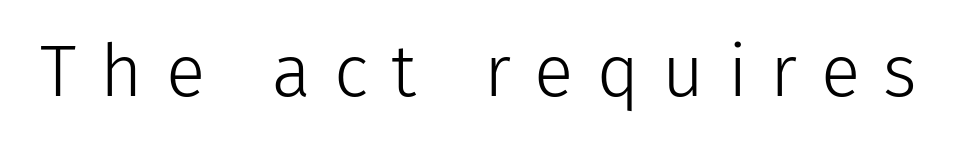
The type sits square on the baseline with zero lean. Glance below the letters and you will spot only blank space. Stem width sits at or under what a default text font uses. The rendering shows plain stroke endings on the letterforms — a sans-serif design.
